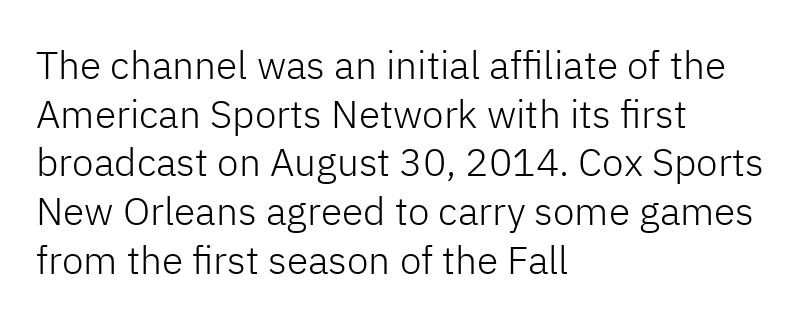
Q: Is the text bold? A: No.
Q: Is the text italic (slanted)? A: No, it is upright.
Q: Is the typeface a serif or a sans-serif typeface? A: Sans-serif.
Q: Is the text underlined? A: No.
Q: How is the paragraph aligned? A: Left-aligned.
Q: Is the spacing between letters normal or unusually wide? A: Normal.
Q: Is the spacing between lines tight, normal or loose? A: Normal.
Q: Width (condensed, normal, or wide)? A: Normal.
Q: Stroke contrast? A: Low.
Q: x-height? A: Medium.
Q: Monospaced? A: No.
